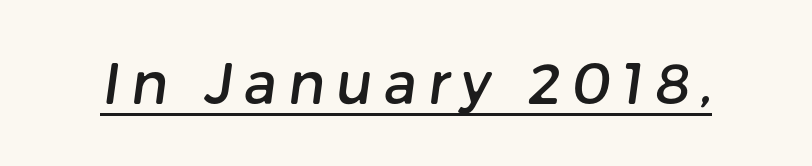
The tracking jumps out immediately: characters are airy and widely separated. Note the varied advance widths — an 'i' is clearly narrower than an 'm'. A sans-serif font was chosen for this passage. Descenders here cross a horizontal rule under the line.
